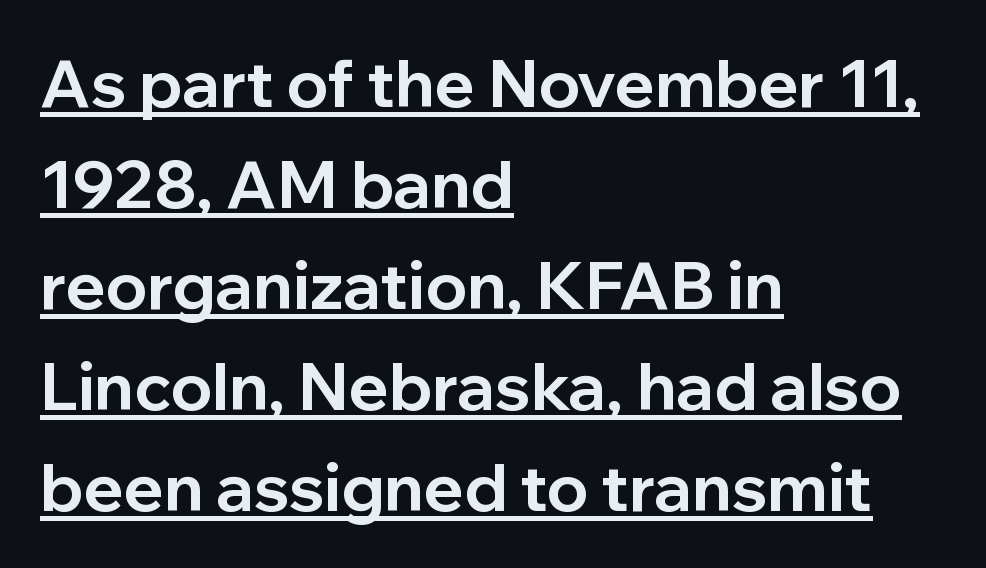
Q: Is the text bold? A: Yes.
Q: Is the text italic (slanted)? A: No, it is upright.
Q: Is the typeface a serif or a sans-serif typeface? A: Sans-serif.
Q: Is the text underlined? A: Yes.
Q: How is the paragraph aligned? A: Left-aligned.
Q: Is the spacing between letters normal or unusually wide? A: Normal.
Q: Is the spacing between lines tight, normal or loose? A: Normal.
Q: Width (condensed, normal, or wide)? A: Normal.
Q: Stroke contrast? A: Low.
Q: x-height? A: Medium.
Q: Monospaced? A: No.
